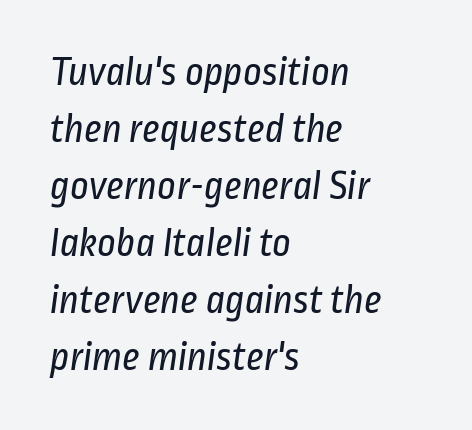
{"serif": "no", "bold": "no", "weight": "regular", "width": "condensed", "stroke_contrast": "low", "x_height": "medium", "monospaced": "no", "underline": "no", "align": "left", "line_spacing": "normal", "line_spacing_ratio": 1.39, "letter_spacing": "normal", "letter_spacing_em": 0.0, "glyph_px": 41}
